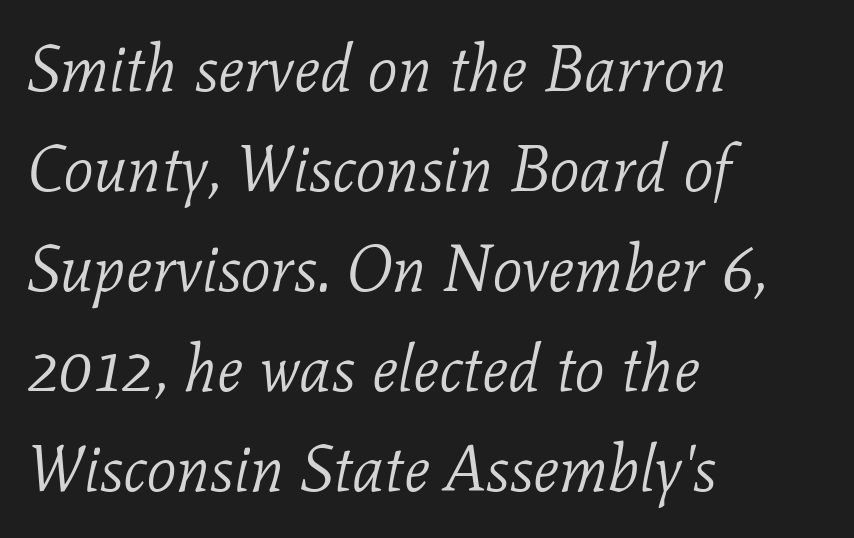
Q: Is the text bold? A: No.
Q: Is the text italic (slanted)? A: Yes, it leans right by about 11 degrees.
Q: Is the typeface a serif or a sans-serif typeface? A: Serif.
Q: Is the text underlined? A: No.
Q: How is the paragraph aligned? A: Left-aligned.
Q: Is the spacing between letters normal or unusually wide? A: Normal.
Q: Is the spacing between lines tight, normal or loose? A: Normal.
Q: Width (condensed, normal, or wide)? A: Normal.
Q: Stroke contrast? A: Low.
Q: x-height? A: Medium.
Q: Monospaced? A: No.
